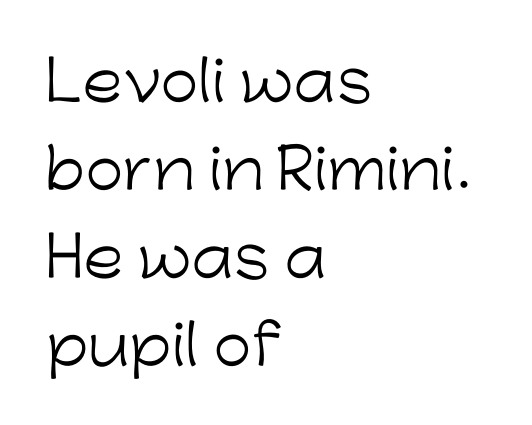
The image shows 55 px light sans-serif type, upright; set left-aligned, normal line spacing (1.6x), normal letter spacing, not underlined; low stroke contrast and a medium x-height.
